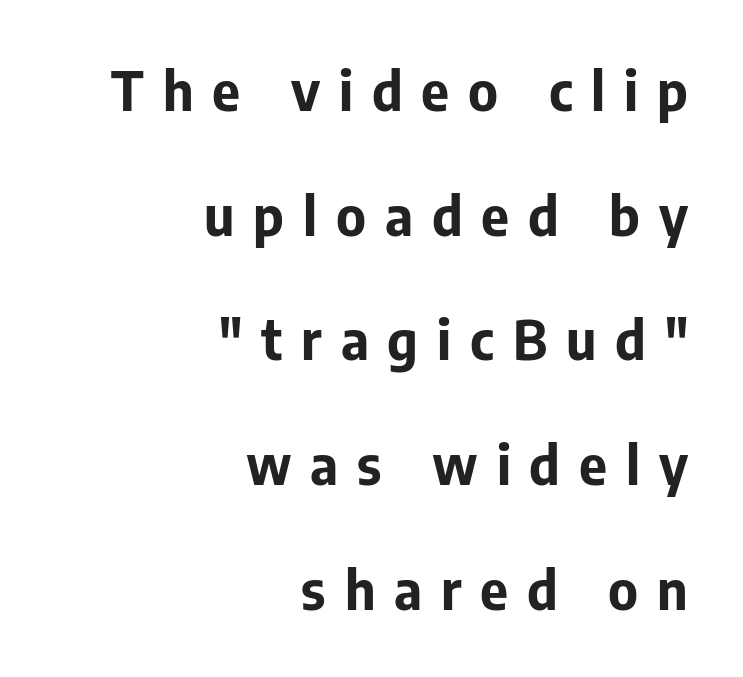
Font category for this specimen: sans-serif. The lines are spread far apart with generous leading. Does the lettering tilt? It doesn't — this is upright. A typesetter would call this proportional, since set widths differ per character. Spacing between characters has been opened up far beyond the box default. Decoration check: the copy has no underline.
